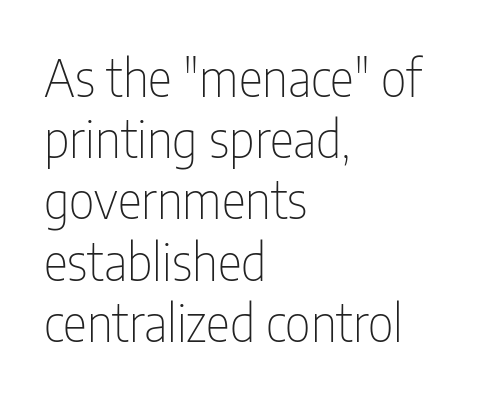
The image shows 51 px thin, condensed sans-serif type, upright; set left-aligned, line spacing 1.2x, normal letter spacing, not underlined; low stroke contrast and a medium x-height.
